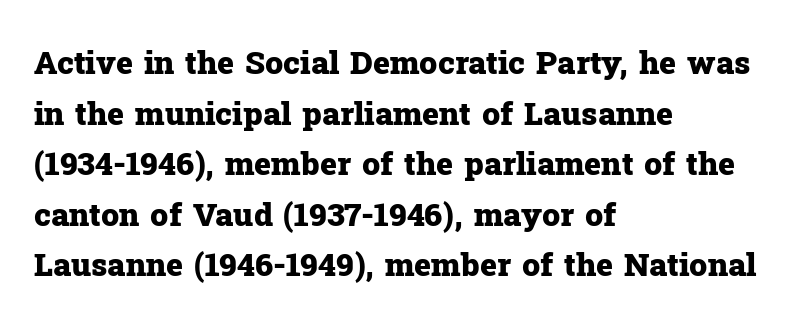
{"serif": "yes", "italic": "no", "bold": "yes", "weight": "heavy", "width": "normal", "stroke_contrast": "low", "x_height": "medium", "monospaced": "no", "underline": "no", "align": "left", "line_spacing": "normal", "line_spacing_ratio": 1.58, "letter_spacing": "normal", "letter_spacing_em": 0.0, "glyph_px": 32}
